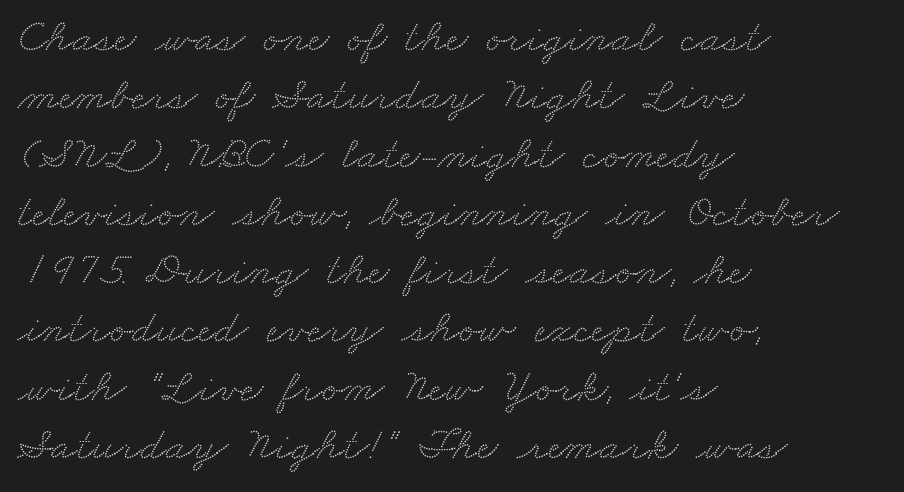
The image shows 47 px wide serif type; set left-aligned, line spacing 1.24x, normal letter spacing, not underlined; medium stroke contrast and a small x-height.
